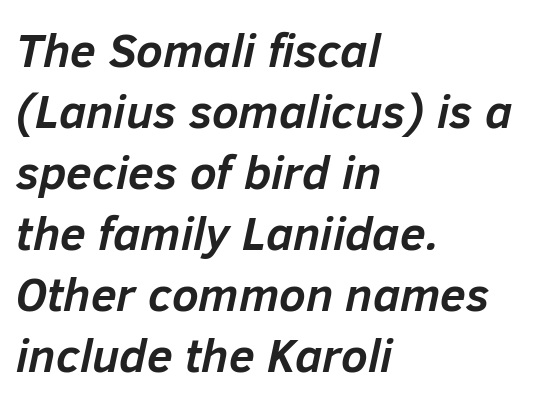
Quick note: interline space is typical. Each line starts at the same left margin while the right side varies. The letterforms sit shoulder to shoulder at normal distance. You can tell it's italic because the verticals aren't actually vertical.
